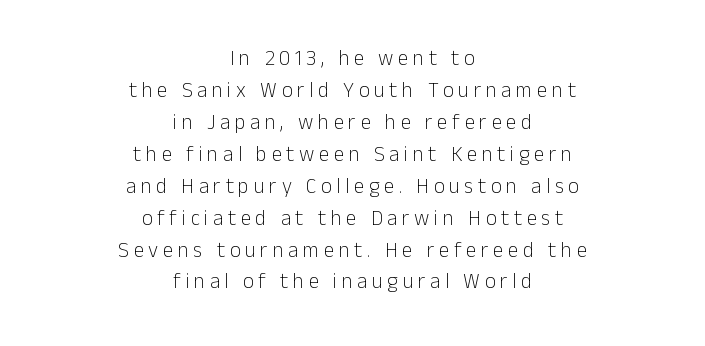
A centered setting, common on invitations and titles, is used for this passage. Every stem runs plumb, perpendicular to the baseline. A normal amount of white space separates one row of letters from the next. How are the letters spaced? Widely, with obvious added tracking.
